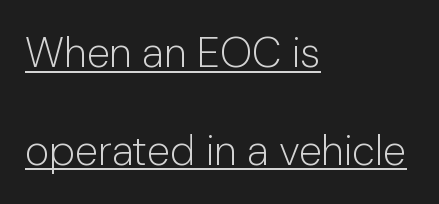
The image shows 42 px light sans-serif type, upright; set left-aligned, loose line spacing (2.33x), normal letter spacing, underlined; low stroke contrast and a medium x-height.
